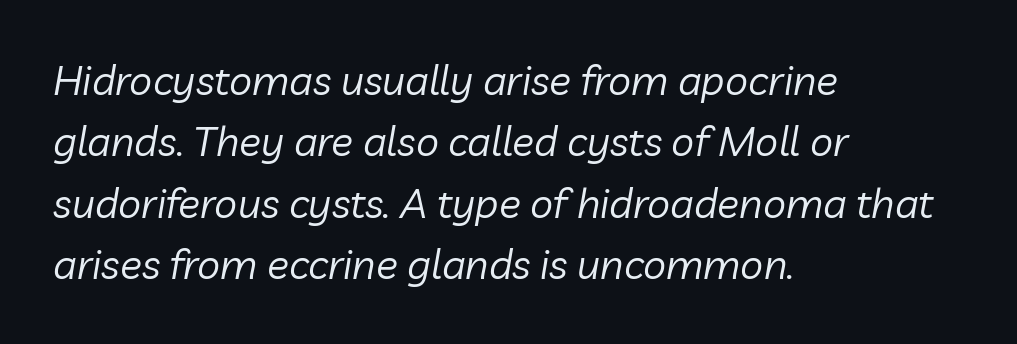
{"italic": "yes", "lean": "right", "slant_degrees": 10, "bold": "no", "weight": "regular", "width": "normal", "stroke_contrast": "low", "x_height": "medium", "monospaced": "no", "underline": "no", "align": "left", "line_spacing": "normal", "line_spacing_ratio": 1.5, "letter_spacing": "normal", "letter_spacing_em": 0.0, "glyph_px": 41}
